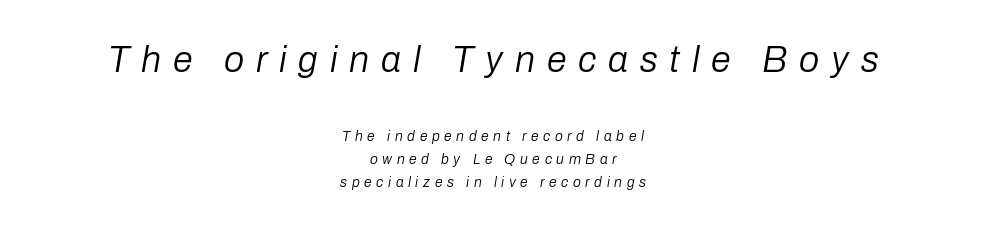
These lines are rendered in a variable-pitch font. There is plenty of visible air inserted between adjacent glyphs. The composition opens big and finishes small. One glance says typical: line gaps are just what's usual. Letters rest on an invisible, unmarked baseline.
